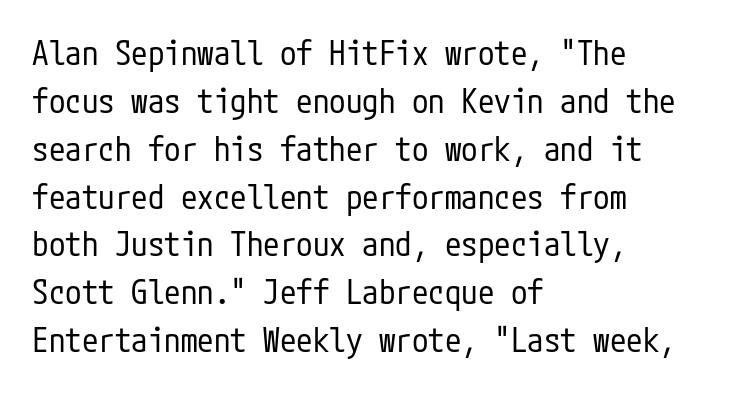
{"serif": "no", "italic": "no", "bold": "no", "weight": "regular", "width": "condensed", "stroke_contrast": "low", "x_height": "medium", "underline": "no", "align": "left", "line_spacing": "normal", "line_spacing_ratio": 1.45, "letter_spacing": "normal", "letter_spacing_em": 0.0, "glyph_px": 33}
